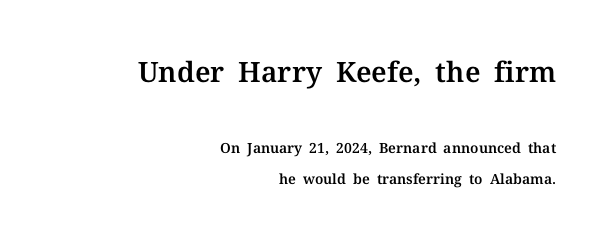
The passage shown has conventional tracking throughout. Italic? Not at all — the glyphs are vertical. A clean baseline with only descenders dipping below it. A student would call this right alignment; a typographer would say flush right, rag left. Check where the strokes stop: tiny serifs finish them off.
